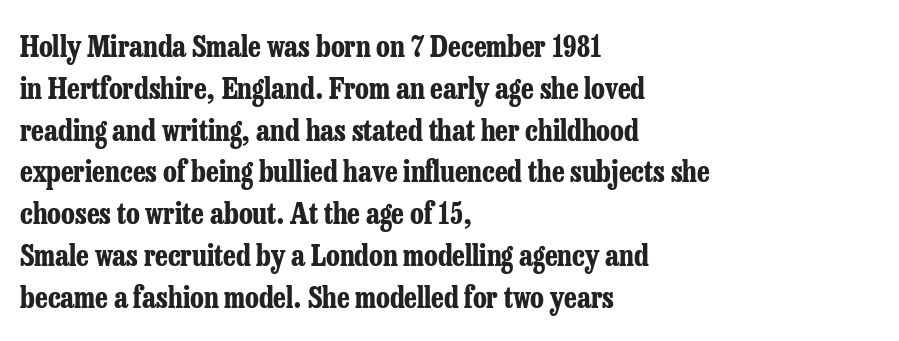
The image shows 29 px bold, condensed serif type, upright; set left-aligned, normal line spacing (1.44x), normal letter spacing, not underlined; low stroke contrast and a medium x-height.
